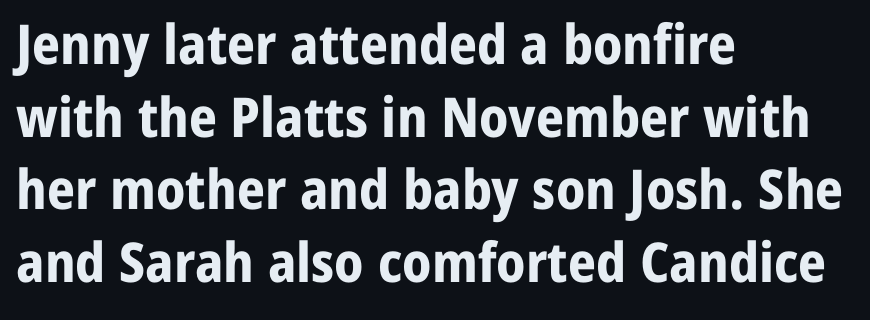
Rows of type keep a routine distance in the vertical direction. Its strokes are broad and dark, the hallmark of bold type. Note the varied advance widths — an 'i' is clearly narrower than an 'm'. Each word holds together tightly as a unit, with standard inter-letter gaps. Casual observation: everything's shoved over to the left. Grotesque or geometric, the face here clearly has no serifs.
